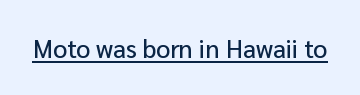
Q: Is the text italic (slanted)? A: No, it is upright.
Q: Is the text underlined? A: Yes.
Q: Is the spacing between letters normal or unusually wide? A: Normal.
